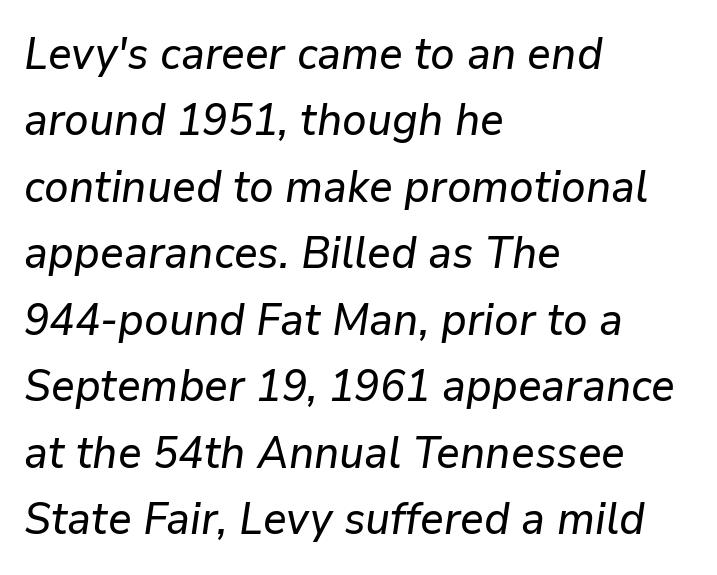
The image shows 44 px text type, italic (leaning right); set left-aligned, normal line spacing (1.51x), normal letter spacing, not underlined; low stroke contrast and a medium x-height.
